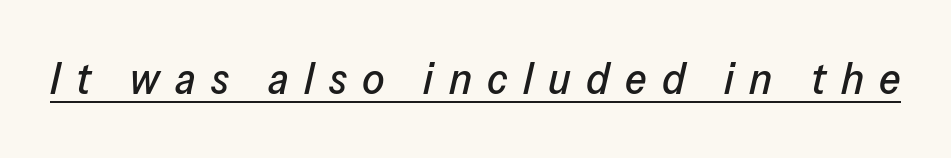
The image shows 44 px text type, italic (leaning right); set unusually wide letter spacing (+0.35 em), underlined; low stroke contrast and a medium x-height.
